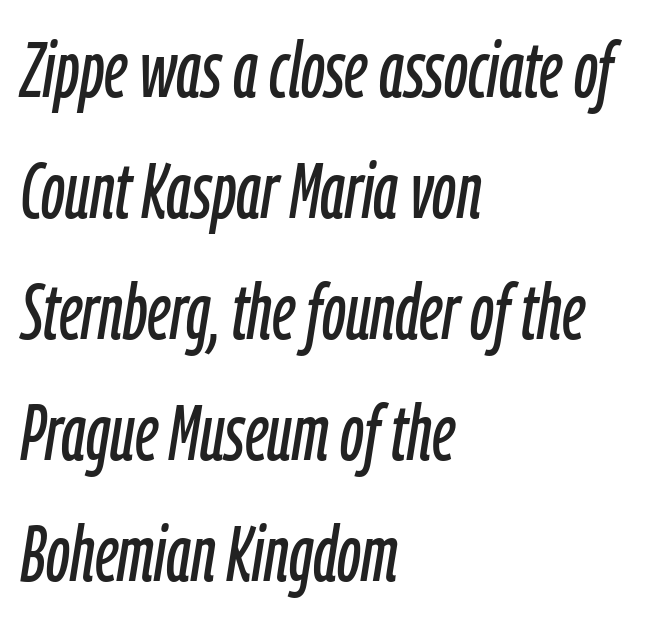
The image shows 78 px condensed type, italic (leaning right); set left-aligned, normal line spacing (1.55x), normal letter spacing, not underlined; low stroke contrast and a medium x-height.
